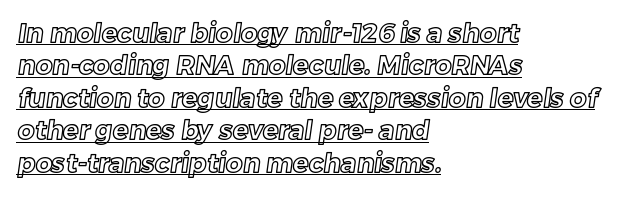
Q: Is the text underlined? A: Yes.
Q: How is the paragraph aligned? A: Left-aligned.
Q: Is the spacing between letters normal or unusually wide? A: Normal.
Q: Is the spacing between lines tight, normal or loose? A: Normal.
